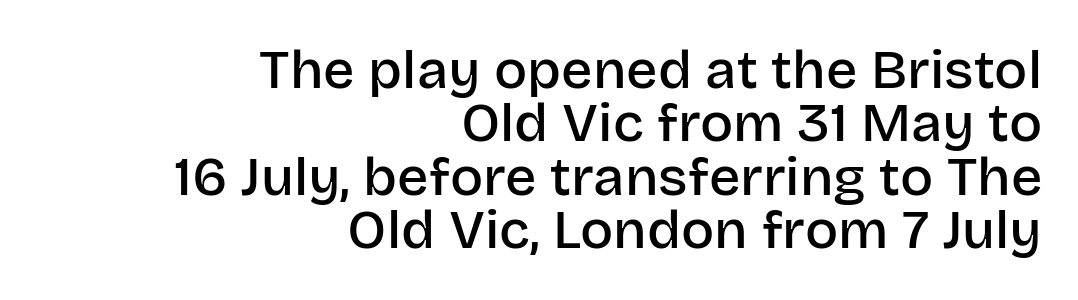
{"serif": "no", "italic": "no", "bold": "semi", "weight": "semibold", "width": "normal", "stroke_contrast": "low", "x_height": "large", "monospaced": "no", "underline": "no", "align": "right", "line_spacing": "tight", "line_spacing_ratio": 0.97, "letter_spacing": "normal", "letter_spacing_em": 0.0, "glyph_px": 55}
